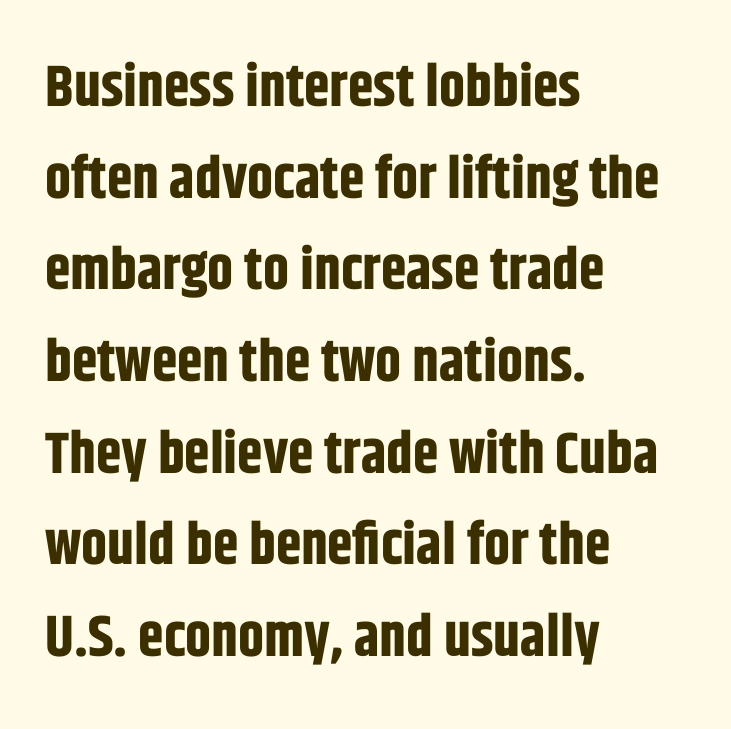
This rendering uses left alignment, leaving the right contour irregular. Here the designer chose a conventional face with non-uniform glyph widths. Plain, unruled lines of type. Whoever set this chose a conventional vertical rhythm. Nothing unusual about the tracking: characters are spaced as the font intends. Chunky letters — that's bold for sure.
